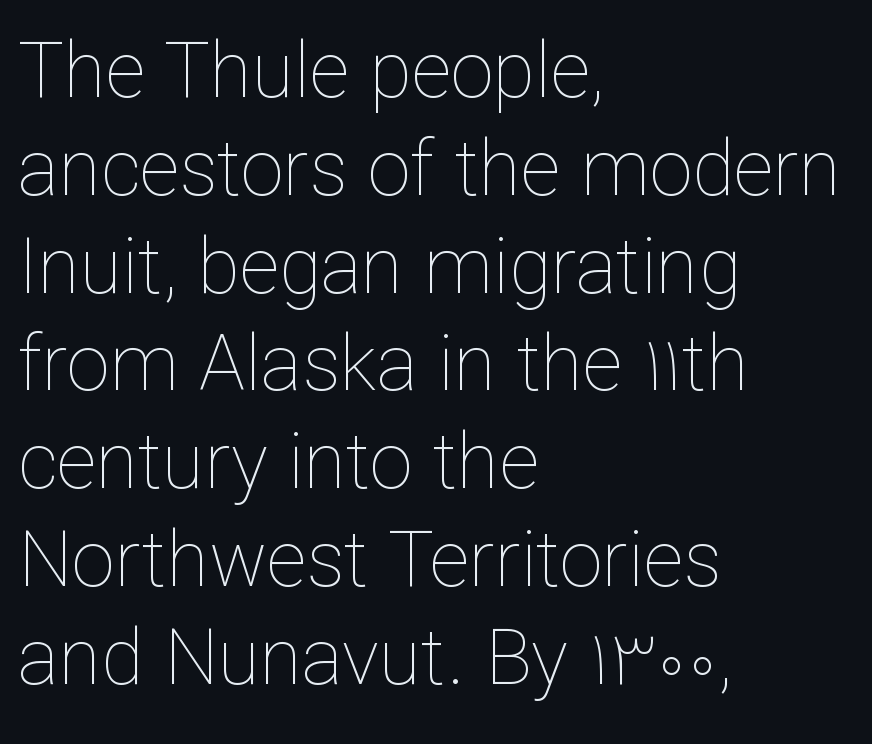
{"italic": "no", "bold": "no", "weight": "thin", "width": "normal", "stroke_contrast": "low", "x_height": "medium", "monospaced": "no", "underline": "no", "align": "left", "line_spacing": "normal", "line_spacing_ratio": 1.27, "letter_spacing": "normal", "letter_spacing_em": 0.0, "glyph_px": 77}
